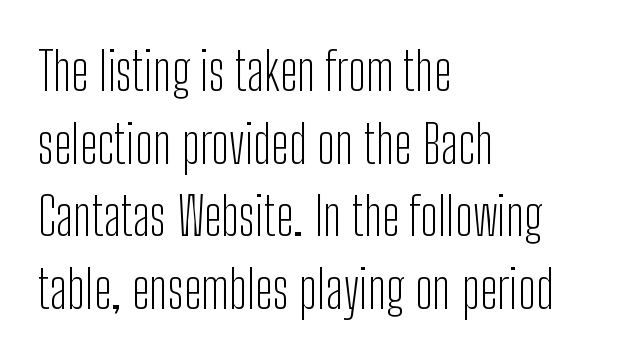
{"serif": "no", "italic": "no", "bold": "no", "weight": "light", "width": "condensed", "stroke_contrast": "low", "x_height": "medium", "monospaced": "no", "underline": "no", "align": "left", "line_spacing": "normal", "line_spacing_ratio": 1.37, "letter_spacing": "normal", "letter_spacing_em": 0.0, "glyph_px": 53}
